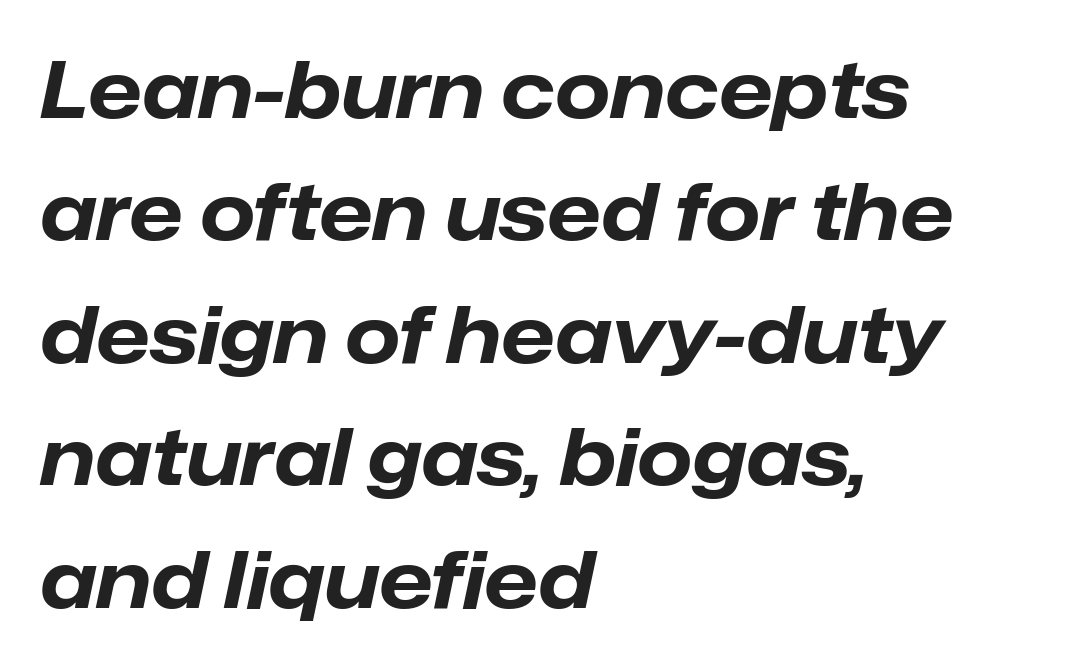
{"italic": "yes", "lean": "right", "slant_degrees": 12, "bold": "yes", "weight": "bold", "width": "normal", "stroke_contrast": "low", "x_height": "medium", "monospaced": "no", "underline": "no", "align": "left", "line_spacing": "normal", "line_spacing_ratio": 1.55, "letter_spacing": "normal", "letter_spacing_em": 0.0, "glyph_px": 79}
